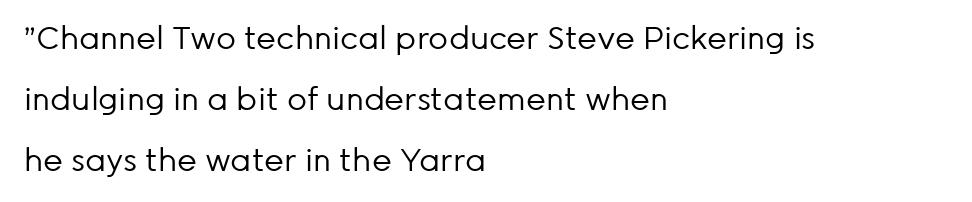
The image shows 31 px regular-weight sans-serif type, upright; set left-aligned, loose line spacing (1.96x), normal letter spacing, not underlined; low stroke contrast and a medium x-height.
